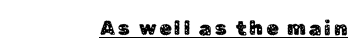
{"italic": "no", "underline": "yes", "align": "right", "glyph_px": 20}
